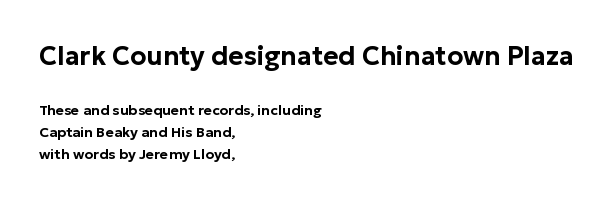
Descenders hang freely into open space. The passage is arranged the way most books set body copy — flush left. The lettering holds an erect, upright posture throughout. Honestly, the row spacing looks completely unremarkable. How are the letters spaced? Ordinarily, with no added tracking. The more generous point size was reserved for the upper chunk.
